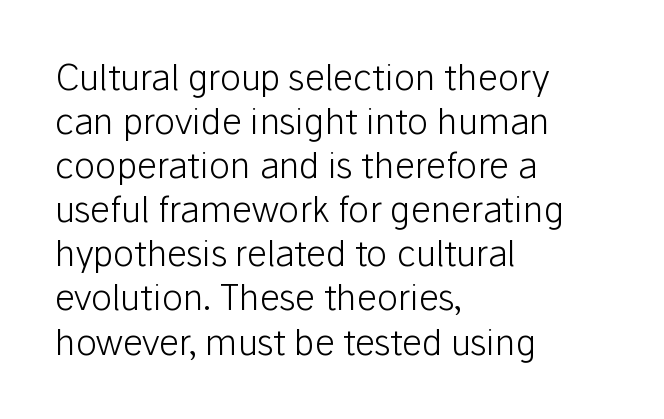
The image shows 35 px light sans-serif type, upright; set left-aligned, normal line spacing (1.26x), normal letter spacing, not underlined; low stroke contrast and a medium x-height.
